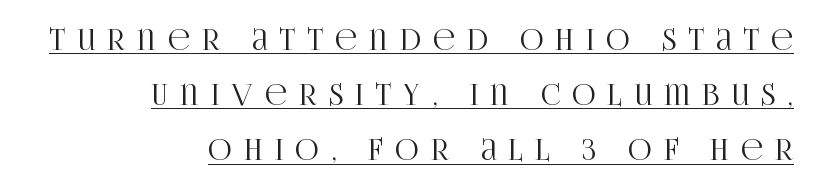
{"serif": "yes", "italic": "no", "width": "condensed", "stroke_contrast": "high", "x_height": "large", "monospaced": "no", "underline": "yes", "align": "right", "line_spacing": "loose", "line_spacing_ratio": 1.9, "letter_spacing": "wide", "letter_spacing_em": 0.42, "glyph_px": 29}
